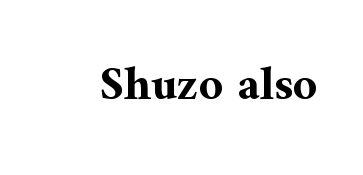
Q: Is the text bold? A: Yes.
Q: Is the text italic (slanted)? A: No, it is upright.
Q: Is the typeface a serif or a sans-serif typeface? A: Serif.
Q: Is the text underlined? A: No.
Q: Is the spacing between letters normal or unusually wide? A: Normal.
Q: Width (condensed, normal, or wide)? A: Normal.
Q: Stroke contrast? A: Medium.
Q: x-height? A: Medium.
Q: Monospaced? A: No.
